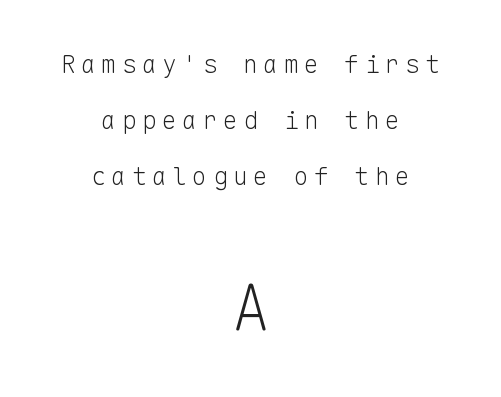
This sample has the even, mechanical cadence of fixed-width lettering. The following chunk of copy outweighs the initial chunk in type size. This is not heavy type; no bold has been used. Unmarked baselines from the first word to the last. Horizontal alignment here is central, giving a formal, balanced look. Is there any slant? The stems are plumb.
